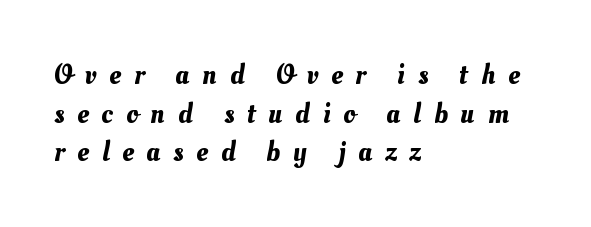
Q: Is the text underlined? A: No.
Q: How is the paragraph aligned? A: Left-aligned.
Q: Is the spacing between letters normal or unusually wide? A: Unusually wide.
Q: Is the spacing between lines tight, normal or loose? A: Normal.
Q: Width (condensed, normal, or wide)? A: Normal.
Q: Stroke contrast? A: Medium.
Q: x-height? A: Small.
Q: Monospaced? A: No.
